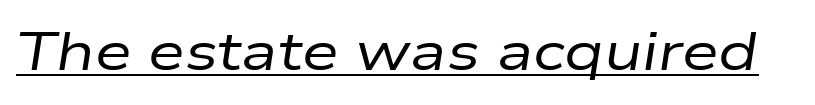
{"italic": "yes", "lean": "right", "slant_degrees": 9, "bold": "no", "weight": "regular", "width": "wide", "stroke_contrast": "low", "x_height": "medium", "monospaced": "no", "underline": "yes", "letter_spacing": "normal", "letter_spacing_em": 0.0, "glyph_px": 53}
